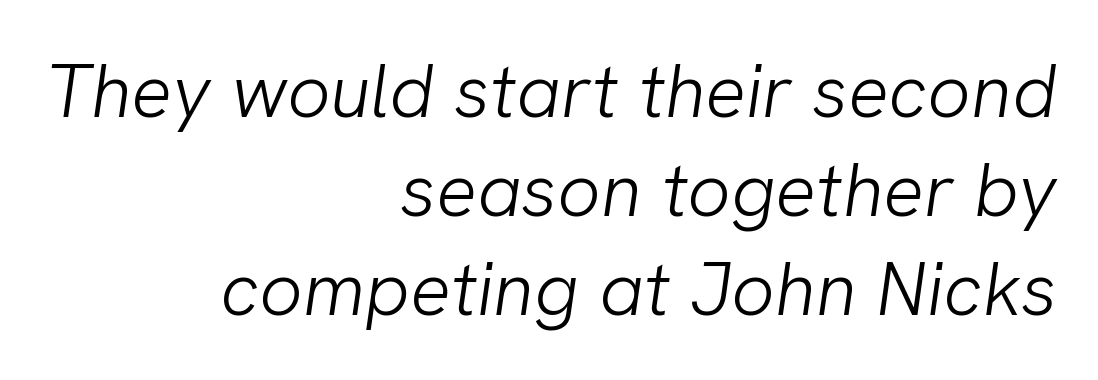
Reading down the column, the eye jumps a familiar distance to each next line. Compared with a typical body face, this is equally light or lighter still. In terms of letterform style, serifs are entirely absent. Think of a printed novel: that variable character pitch is what you see here. The lines in this sample share a right terminus and differ only in where they begin.
